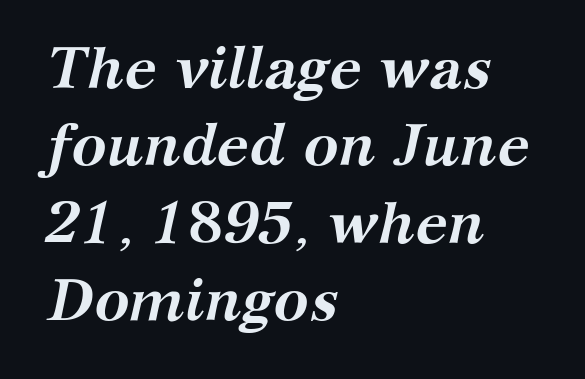
Q: Is the text bold? A: Yes.
Q: Is the text italic (slanted)? A: Yes, it leans right by about 12 degrees.
Q: Is the typeface a serif or a sans-serif typeface? A: Serif.
Q: Is the text underlined? A: No.
Q: How is the paragraph aligned? A: Left-aligned.
Q: Is the spacing between letters normal or unusually wide? A: Normal.
Q: Is the spacing between lines tight, normal or loose? A: Normal.
Q: Width (condensed, normal, or wide)? A: Normal.
Q: Stroke contrast? A: Medium.
Q: x-height? A: Medium.
Q: Monospaced? A: No.
